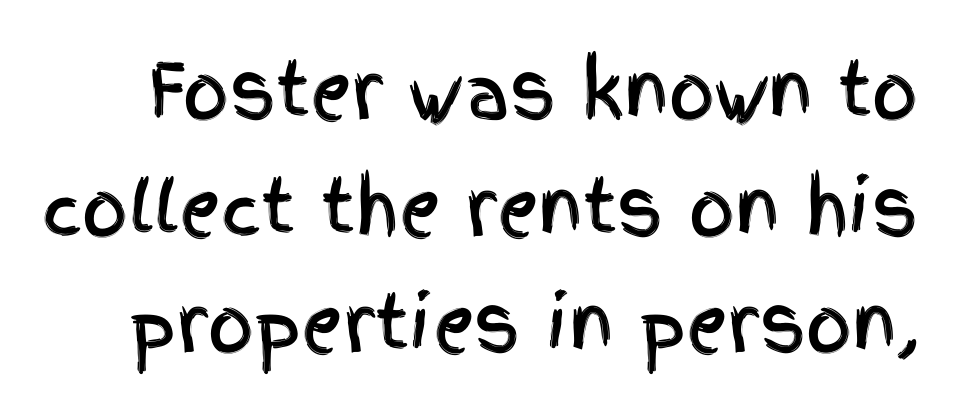
The image shows 72 px condensed sans-serif type, upright; set normal line spacing (1.62x), normal letter spacing, not underlined; a large x-height.
